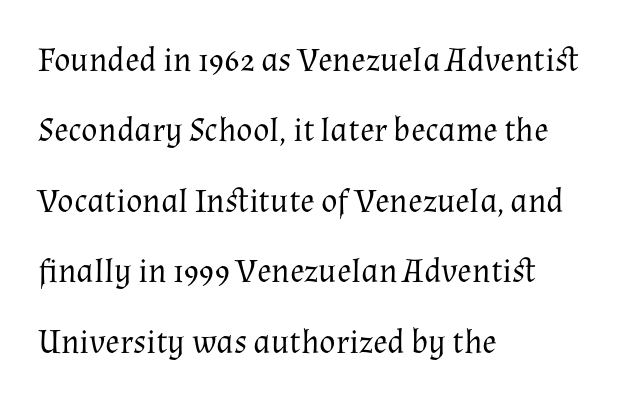
{"serif": "yes", "italic": "no", "bold": "no", "weight": "regular", "width": "normal", "stroke_contrast": "medium", "x_height": "medium", "monospaced": "no", "underline": "no", "align": "left", "line_spacing": "loose", "line_spacing_ratio": 2.07, "letter_spacing": "normal", "letter_spacing_em": 0.0, "glyph_px": 34}
